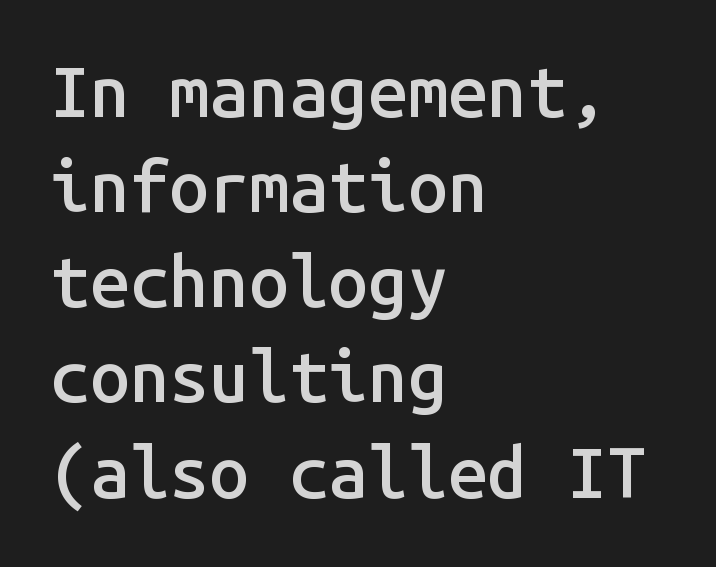
Q: Is the text bold? A: Semi-bold.
Q: Is the text italic (slanted)? A: No, it is upright.
Q: Is the typeface a serif or a sans-serif typeface? A: Sans-serif.
Q: Is the text underlined? A: No.
Q: How is the paragraph aligned? A: Left-aligned.
Q: Is the spacing between letters normal or unusually wide? A: Normal.
Q: Is the spacing between lines tight, normal or loose? A: Normal.
Q: Width (condensed, normal, or wide)? A: Normal.
Q: Stroke contrast? A: Low.
Q: x-height? A: Medium.
Q: Monospaced? A: Yes.
